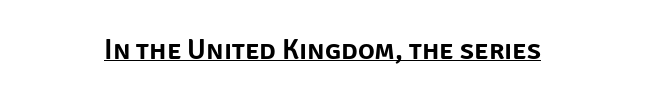
{"serif": "no", "italic": "no", "width": "normal", "stroke_contrast": "low", "x_height": "large", "monospaced": "no", "underline": "yes", "letter_spacing": "normal", "letter_spacing_em": 0.0, "glyph_px": 28}
